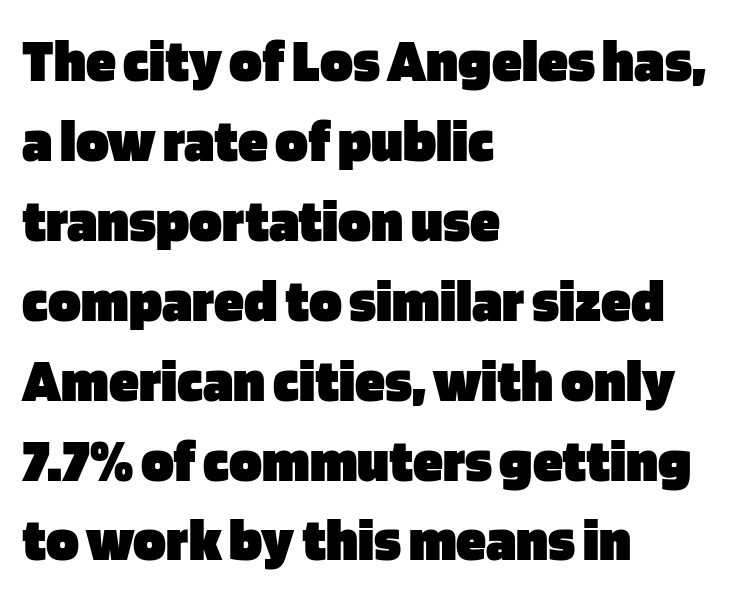
The image shows 61 px heavy sans-serif type, upright; set left-aligned, normal line spacing (1.31x), normal letter spacing, not underlined; low stroke contrast and a large x-height.
